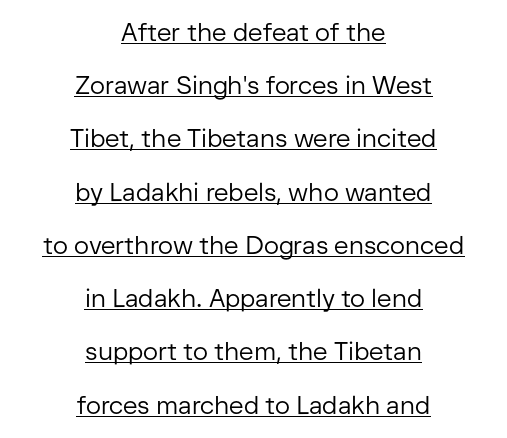
Q: Is the text bold? A: No.
Q: Is the text italic (slanted)? A: No, it is upright.
Q: Is the text underlined? A: Yes.
Q: How is the paragraph aligned? A: Centered.
Q: Is the spacing between letters normal or unusually wide? A: Normal.
Q: Is the spacing between lines tight, normal or loose? A: Loose.
